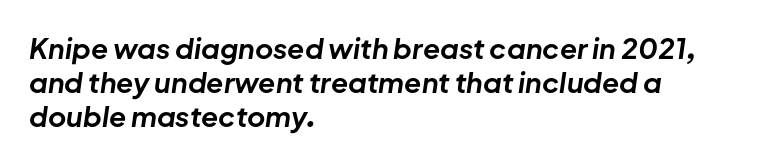
The image shows 28 px bold type, italic (leaning right); set left-aligned, line spacing 1.21x, normal letter spacing, not underlined; low stroke contrast and a medium x-height.
